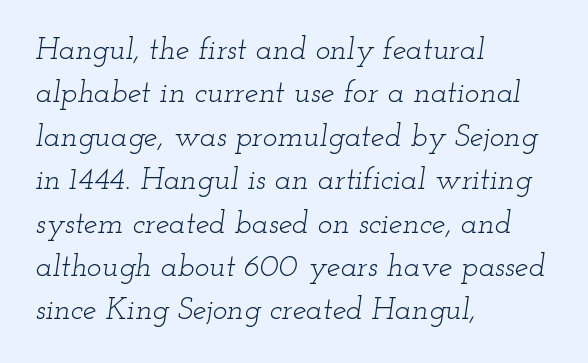
The image shows 31 px light, wide serif type, italic (leaning right); set left-aligned, normal line spacing (1.4x), normal letter spacing, not underlined; low stroke contrast and a small x-height.
